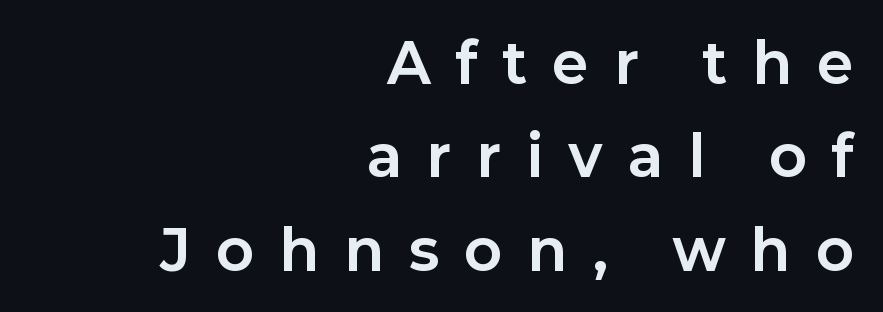
The axis of the letterforms is exactly vertical. Check under the words: just untouched page. Horizontally, the lines are justified to the trailing edge only. No feet cap the strokes, marking this as sans-serif type.
